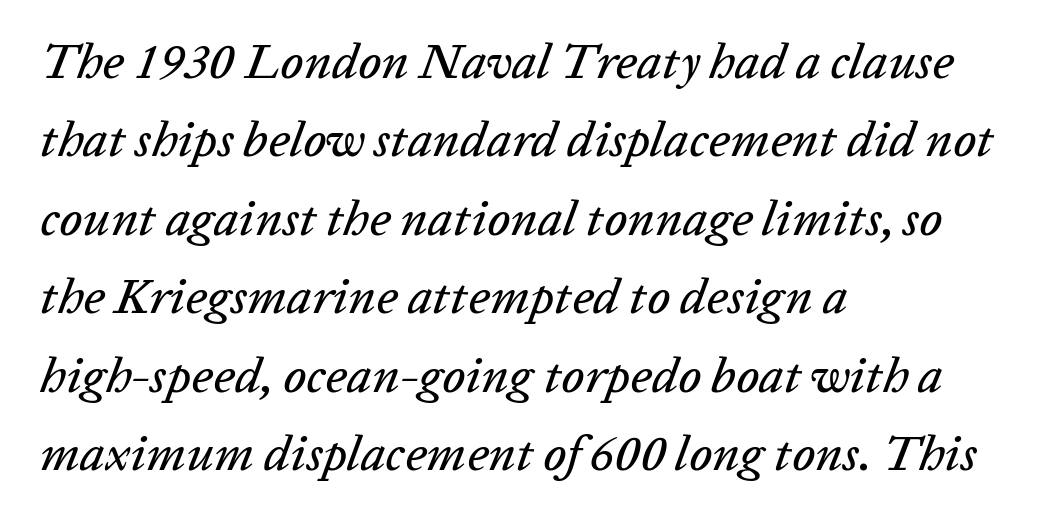
The setting favours the left margin, as ordinary paragraphs usually do. The letters advance in unequal steps, a hallmark of proportional type. The glyphs look as if they've been sheared to an angle. The area under the type is left untouched. In terms of leading, this rendering sits right in the middle.
